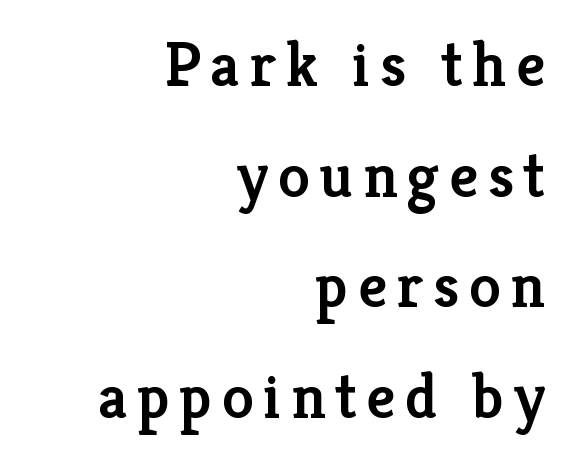
Q: Is the text bold? A: Semi-bold.
Q: Is the text italic (slanted)? A: No, it is upright.
Q: Is the typeface a serif or a sans-serif typeface? A: Serif.
Q: Is the text underlined? A: No.
Q: How is the paragraph aligned? A: Right-aligned.
Q: Width (condensed, normal, or wide)? A: Normal.
Q: Stroke contrast? A: Low.
Q: x-height? A: Medium.
Q: Monospaced? A: No.
